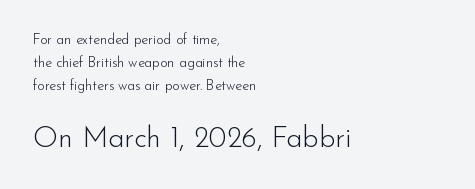
Caption: multi-line text, flush left, ragged right. This block has exactly the height ordinary leading produces. A roman cut, with each character standing at attention. Does the type have serifs? No, each stem ends abruptly. Is this a fixed-width face? No — the glyphs have proportional, varying widths. The letters in the lower block stand taller than those in the block above.
